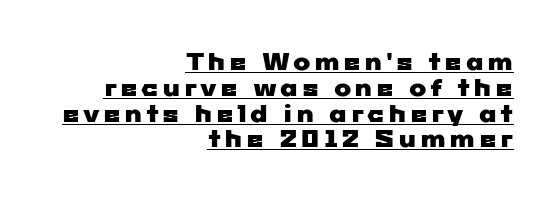
{"underline": "yes", "align": "right", "line_spacing": "tight", "line_spacing_ratio": 1.12, "glyph_px": 23}
